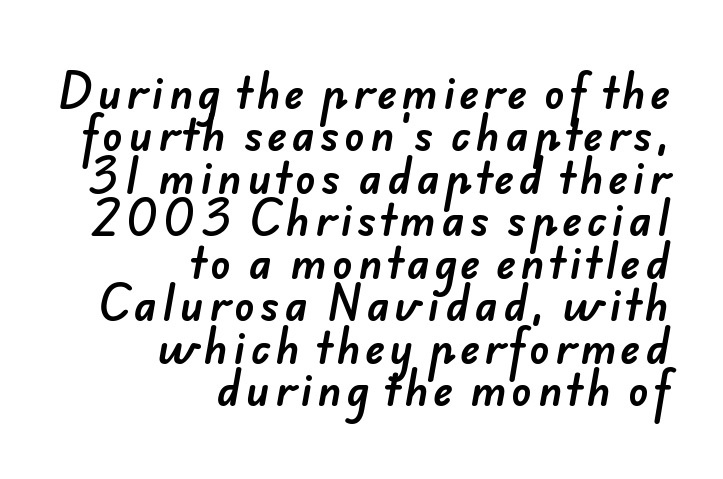
The image shows 42 px sans-serif type; set right-aligned, tight line spacing (1.01x), not underlined; low stroke contrast and a small x-height.
